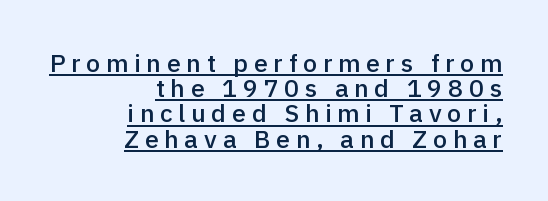
{"italic": "no", "bold": "semi", "underline": "yes", "align": "right", "line_spacing": "tight", "line_spacing_ratio": 1.01, "letter_spacing": "wide", "letter_spacing_em": 0.23, "glyph_px": 25}
